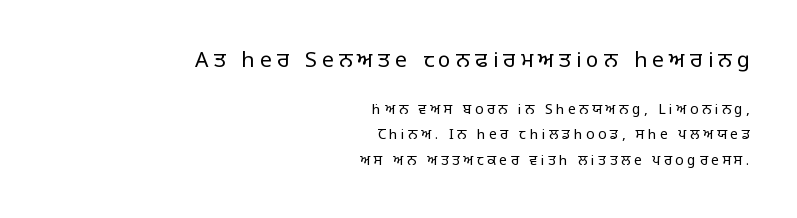
The image shows 21 px text type, upright; set right-aligned, line spacing 1.79x, unusually wide letter spacing (+0.25 em), not underlined; the first (top) block is 1.5x larger.
